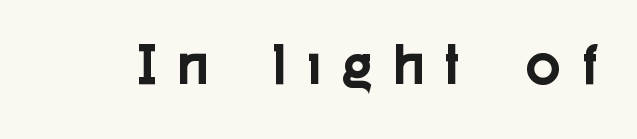
The image shows 62 px condensed sans-serif type, upright; set unusually wide letter spacing (+0.38 em), not underlined; a medium x-height.
